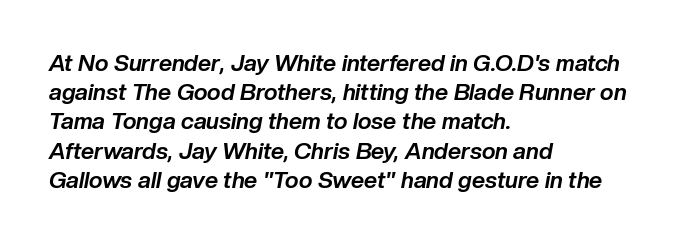
Q: Is the text bold? A: Yes.
Q: Is the text italic (slanted)? A: Yes, it leans right by about 10 degrees.
Q: Is the text underlined? A: No.
Q: How is the paragraph aligned? A: Left-aligned.
Q: Is the spacing between letters normal or unusually wide? A: Normal.
Q: Is the spacing between lines tight, normal or loose? A: Normal.
